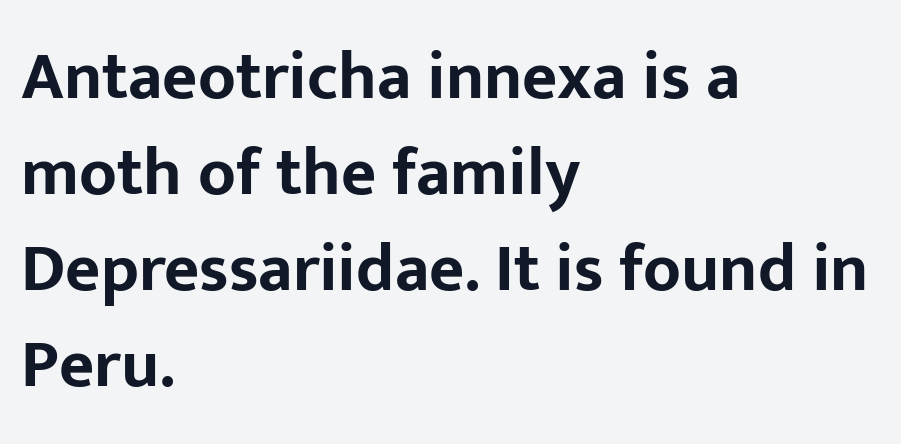
This is heavy type, rendered in bold. Does the leading feel generous? No, just average. Is there any slant? The stems are plumb. Serifs: no, the terminals of the letterforms are clean.
